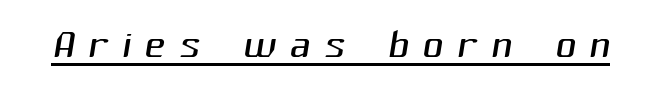
A typographer would call this underscored text. The horizontal fit of the characters is loose and conspicuously gappy. The text was rendered using a sans face with plain stroke endings. This reads as an unemphasized weight, regular at the heaviest.
